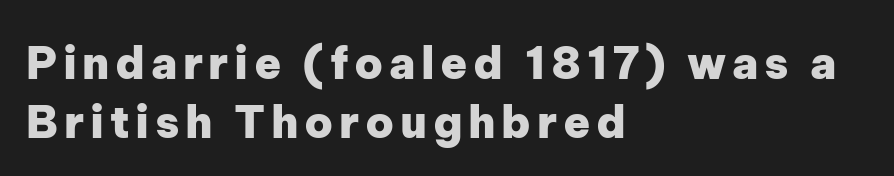
Q: Is the text bold? A: Yes.
Q: Is the text italic (slanted)? A: No, it is upright.
Q: Is the typeface a serif or a sans-serif typeface? A: Sans-serif.
Q: Is the text underlined? A: No.
Q: How is the paragraph aligned? A: Left-aligned.
Q: Is the spacing between lines tight, normal or loose? A: Normal.
Q: Width (condensed, normal, or wide)? A: Normal.
Q: Stroke contrast? A: Low.
Q: x-height? A: Medium.
Q: Monospaced? A: No.
